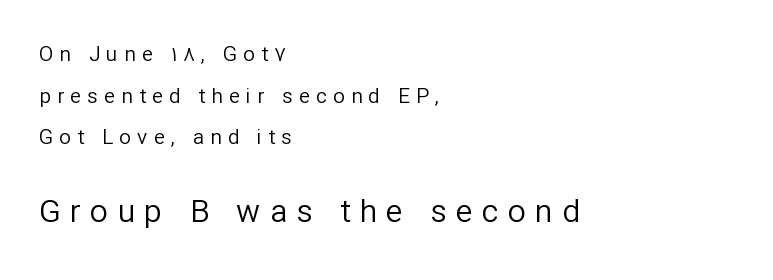
Q: Is the text bold? A: No.
Q: Is the text italic (slanted)? A: No, it is upright.
Q: Is the typeface a serif or a sans-serif typeface? A: Sans-serif.
Q: Is the text underlined? A: No.
Q: How is the paragraph aligned? A: Left-aligned.
Q: Is the spacing between letters normal or unusually wide? A: Unusually wide.
Q: Is the spacing between lines tight, normal or loose? A: Loose.
Q: Which block of text is set in a larger size, the first (top) or the second (bottom)? A: The second (bottom) one.
Q: Width (condensed, normal, or wide)? A: Normal.
Q: Stroke contrast? A: Low.
Q: x-height? A: Medium.
Q: Monospaced? A: No.
